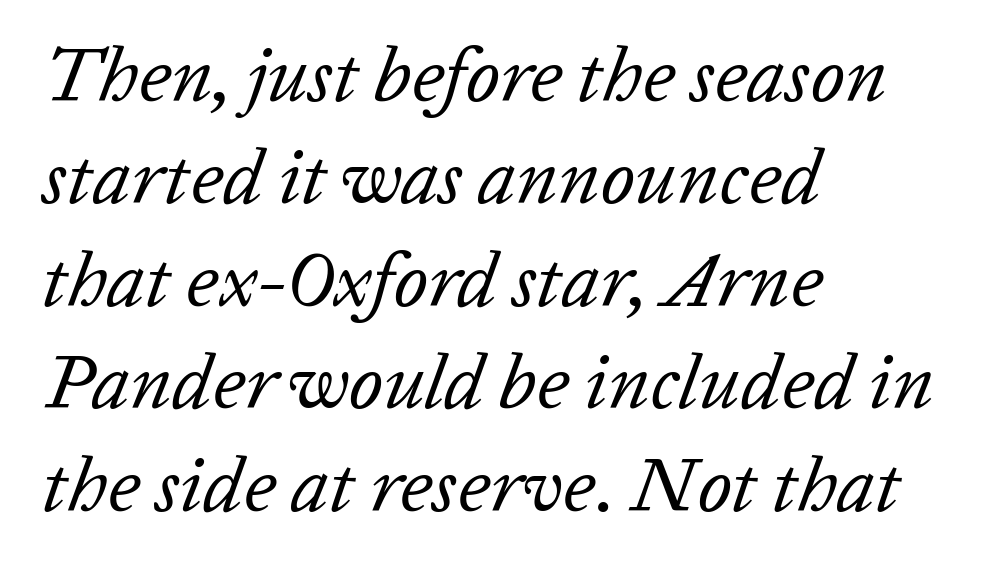
{"italic": "yes", "lean": "right", "slant_degrees": 20, "bold": "no", "weight": "regular", "width": "normal", "stroke_contrast": "low", "x_height": "medium", "monospaced": "no", "underline": "no", "align": "left", "line_spacing": "normal", "line_spacing_ratio": 1.33, "letter_spacing": "normal", "letter_spacing_em": 0.0, "glyph_px": 77}
